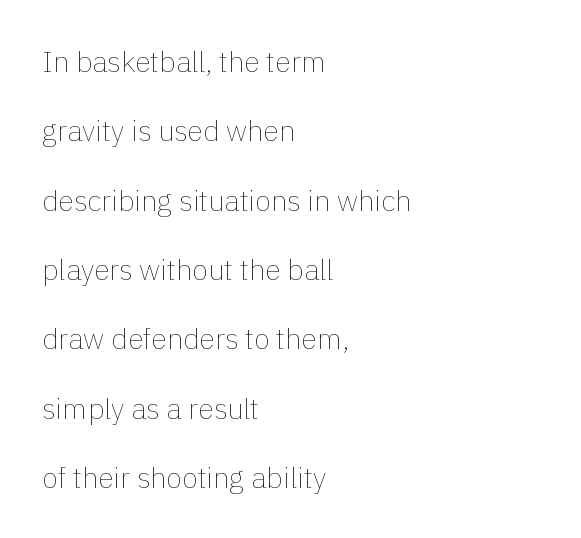
{"italic": "no", "bold": "no", "weight": "thin", "width": "normal", "x_height": "medium", "monospaced": "no", "underline": "no", "align": "left", "line_spacing": "loose", "line_spacing_ratio": 2.39, "letter_spacing": "normal", "letter_spacing_em": 0.0, "glyph_px": 29}
